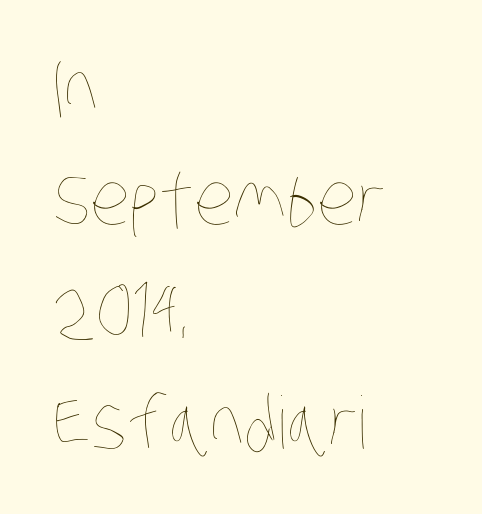
The image shows 72 px thin, condensed type; set left-aligned, normal line spacing (1.55x), normal letter spacing, not underlined; low stroke contrast and a large x-height.
